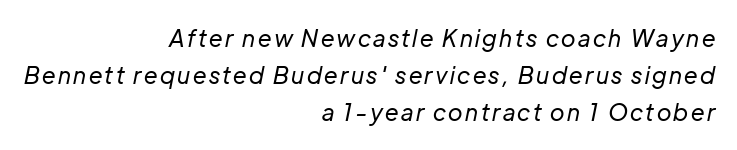
{"italic": "yes", "lean": "right", "slant_degrees": 12, "bold": "no", "underline": "no", "align": "right", "line_spacing": "normal", "line_spacing_ratio": 1.61, "glyph_px": 23}
